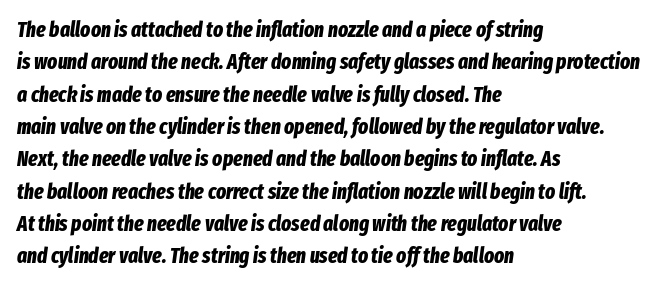
{"italic": "yes", "lean": "right", "slant_degrees": 8, "bold": "yes", "underline": "no", "align": "left", "line_spacing": "normal", "line_spacing_ratio": 1.54, "letter_spacing": "normal", "letter_spacing_em": 0.0, "glyph_px": 21}
